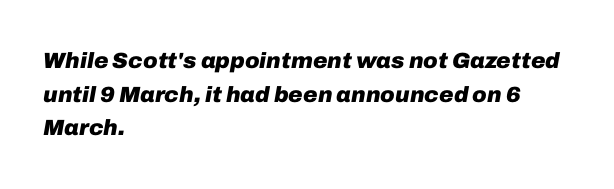
The image shows 22 px bold type, italic (leaning right); set left-aligned, normal line spacing (1.53x), normal letter spacing, not underlined.
